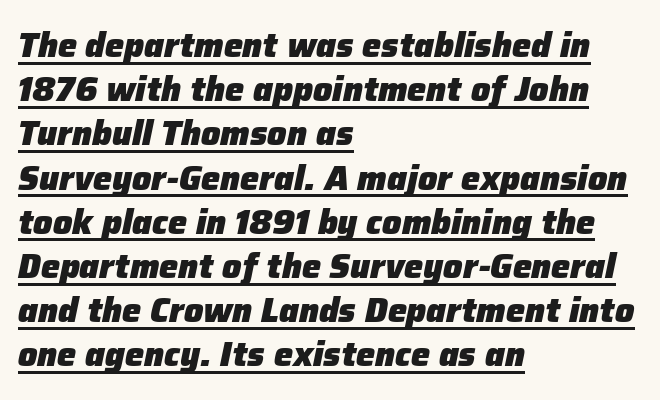
These lines keep a tight, regular rhythm from letter to letter. Horizontally, the lines are justified to the leading edge only. Spacing verdict: proportional, widths tailored to each character. The rendering uses the underline text-decoration. The rows are spaced the way most documents space them. Looking at the ascenders, they clearly lean.
